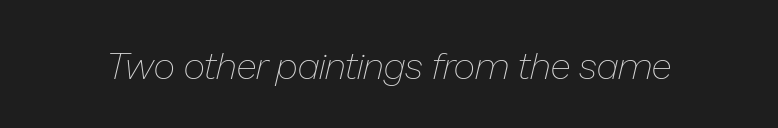
A typesetter would call this zero additional tracking. Spacing verdict: proportional, widths tailored to each character. The string is rendered with underlining switched off. Is the stroke heavy? The answer is a plain regular-or-lighter. The glyphs look as if they've been sheared to an angle.
